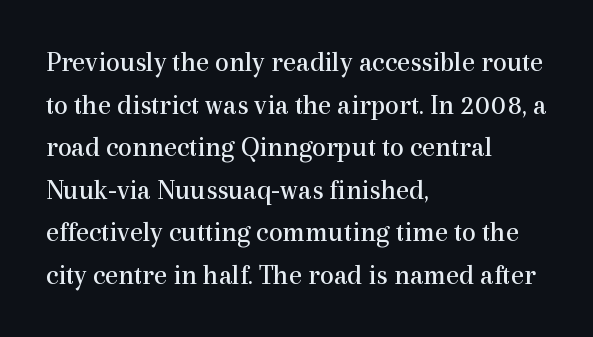
{"serif": "yes", "italic": "no", "bold": "no", "weight": "regular", "width": "normal", "x_height": "medium", "monospaced": "no", "underline": "no", "align": "left", "line_spacing": "normal", "line_spacing_ratio": 1.52, "letter_spacing": "normal", "letter_spacing_em": 0.0, "glyph_px": 28}
